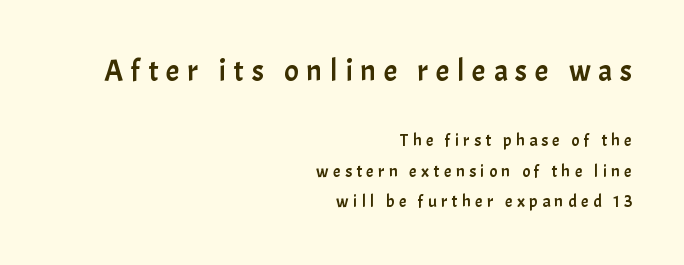
Q: Is the text italic (slanted)? A: No, it is upright.
Q: Is the typeface a serif or a sans-serif typeface? A: Sans-serif.
Q: Is the text underlined? A: No.
Q: How is the paragraph aligned? A: Right-aligned.
Q: Is the spacing between letters normal or unusually wide? A: Unusually wide.
Q: Which block of text is set in a larger size, the first (top) or the second (bottom)? A: The first (top) one.
Q: Width (condensed, normal, or wide)? A: Normal.
Q: Stroke contrast? A: Low.
Q: x-height? A: Medium.
Q: Monospaced? A: No.
